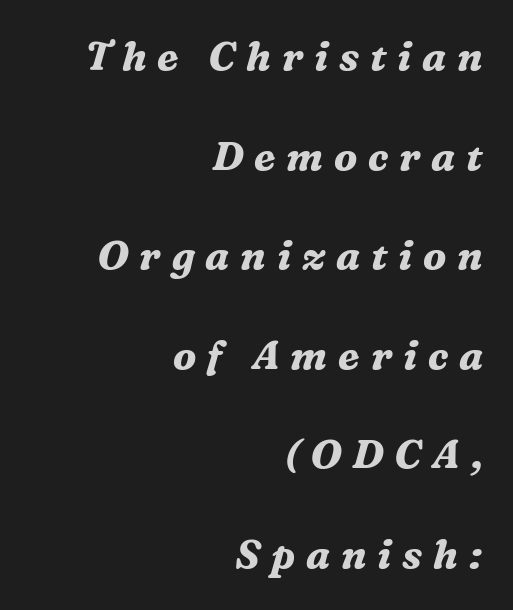
The image shows 40 px bold serif type, italic (leaning right); set right-aligned, loose line spacing (2.49x), unusually wide letter spacing (+0.27 em), not underlined; medium stroke contrast and a medium x-height.
